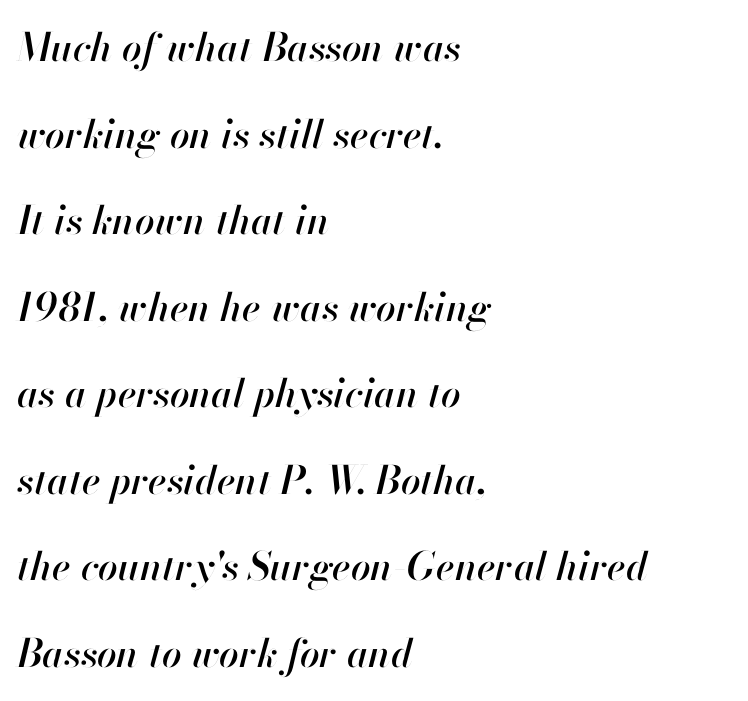
Q: Is the text italic (slanted)? A: Yes, it leans right by about 13 degrees.
Q: Is the text underlined? A: No.
Q: How is the paragraph aligned? A: Left-aligned.
Q: Is the spacing between letters normal or unusually wide? A: Normal.
Q: Is the spacing between lines tight, normal or loose? A: Loose.
Q: Width (condensed, normal, or wide)? A: Normal.
Q: Stroke contrast? A: High.
Q: x-height? A: Small.
Q: Monospaced? A: No.
